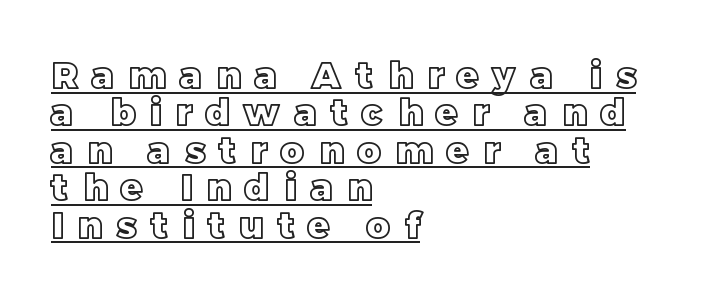
Caption: multi-line text, flush left, ragged right. Compared with typical paragraphs, the rows here are closer together. Upright lettering throughout. A typographer would call this underscored text. This sample has the flowing, uneven cadence of proportional lettering. The rendering inserts visible extra space after every character.
